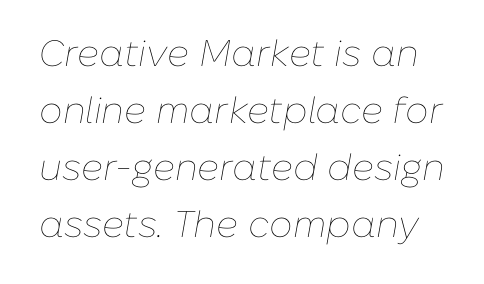
Weight: not bold — regular or lighter. Notice how the stems are inclined rather than vertical — that's the hallmark of italics. Think of a printed novel: that variable character pitch is what you see here. Descender tails drop into unmarked territory. Leading matches the norm, producing a regular column. The horizontal fit of the characters is conventional and even.
